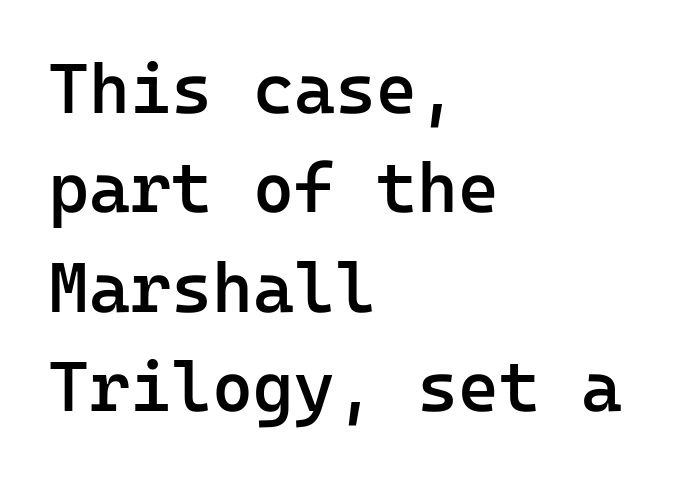
{"serif": "no", "italic": "no", "bold": "semi", "weight": "semibold", "width": "normal", "stroke_contrast": "low", "x_height": "medium", "monospaced": "yes", "underline": "no", "align": "left", "line_spacing": "normal", "line_spacing_ratio": 1.42, "letter_spacing": "normal", "letter_spacing_em": 0.0, "glyph_px": 70}
